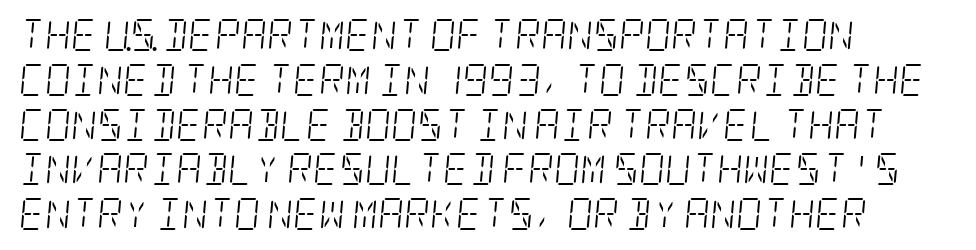
The image shows 32 px light, condensed serif type, italic (leaning right); set left-aligned, normal line spacing (1.4x), normal letter spacing, not underlined; low stroke contrast and a large x-height.
